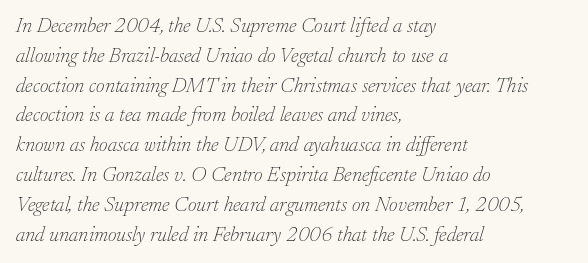
Compared with ordinary roman type, these characters are visibly tilted. Check the space under the baseline: it is left empty. The horizontal fit of the characters is conventional and even. Short and long lines alike share a common starting point at left. Normally led — the rows are evenly, conventionally spaced. The weight tops out at a normal text grade.
